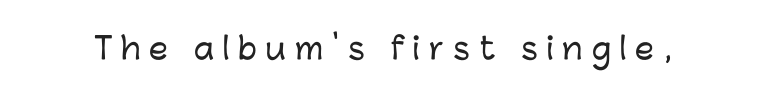
The passage shown has open, widely tracked lettering throughout. The typeface chosen for these lines omits serifs. Every stem runs plumb, perpendicular to the baseline. Here the designer chose a conventional face with non-uniform glyph widths. The zone under the glyphs is completely vacant.
